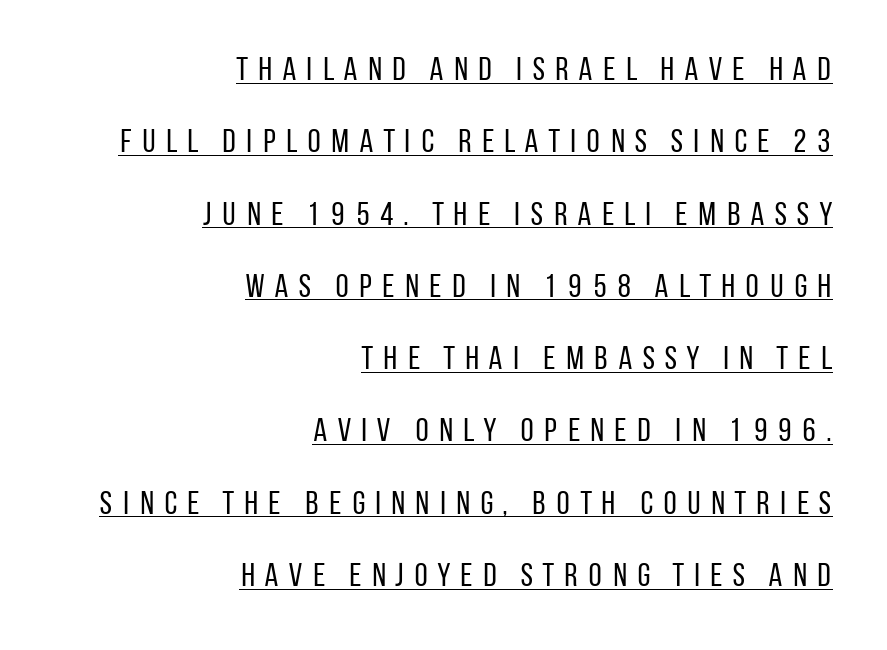
{"serif": "no", "italic": "no", "bold": "no", "weight": "regular", "width": "condensed", "stroke_contrast": "low", "x_height": "large", "monospaced": "no", "underline": "yes", "align": "right", "line_spacing": "loose", "line_spacing_ratio": 2.19, "letter_spacing": "wide", "letter_spacing_em": 0.26, "glyph_px": 33}
